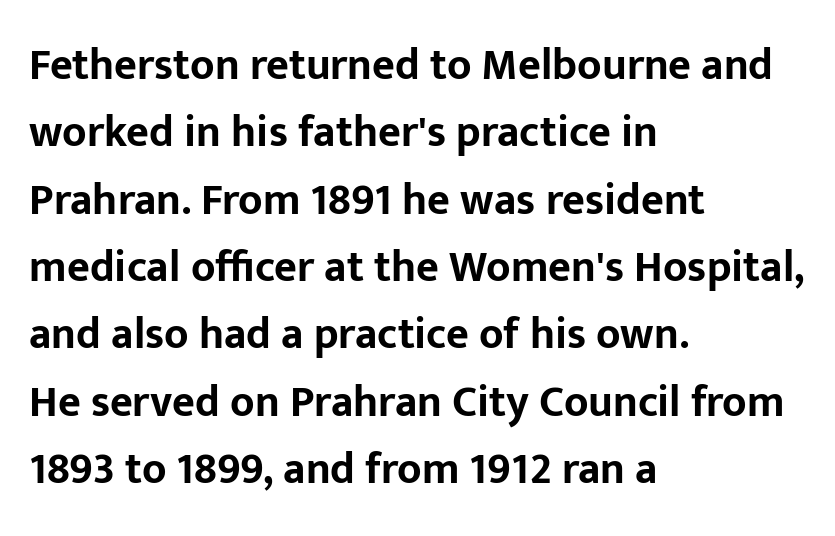
Q: Is the text bold? A: Yes.
Q: Is the text italic (slanted)? A: No, it is upright.
Q: Is the typeface a serif or a sans-serif typeface? A: Sans-serif.
Q: Is the text underlined? A: No.
Q: How is the paragraph aligned? A: Left-aligned.
Q: Is the spacing between letters normal or unusually wide? A: Normal.
Q: Is the spacing between lines tight, normal or loose? A: Normal.
Q: Width (condensed, normal, or wide)? A: Normal.
Q: Stroke contrast? A: Low.
Q: x-height? A: Medium.
Q: Monospaced? A: No.
